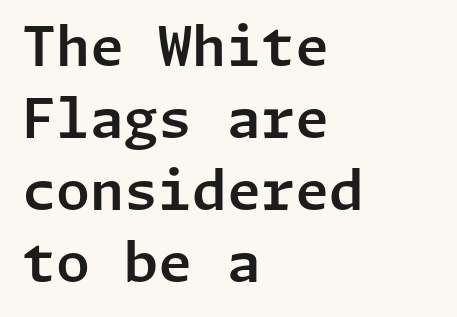
I'd call this a sans setting — the letters go barefoot. The rag falls on the right side of this text block. Lines of text with bare space underneath. Quick note: interline space is typical.
